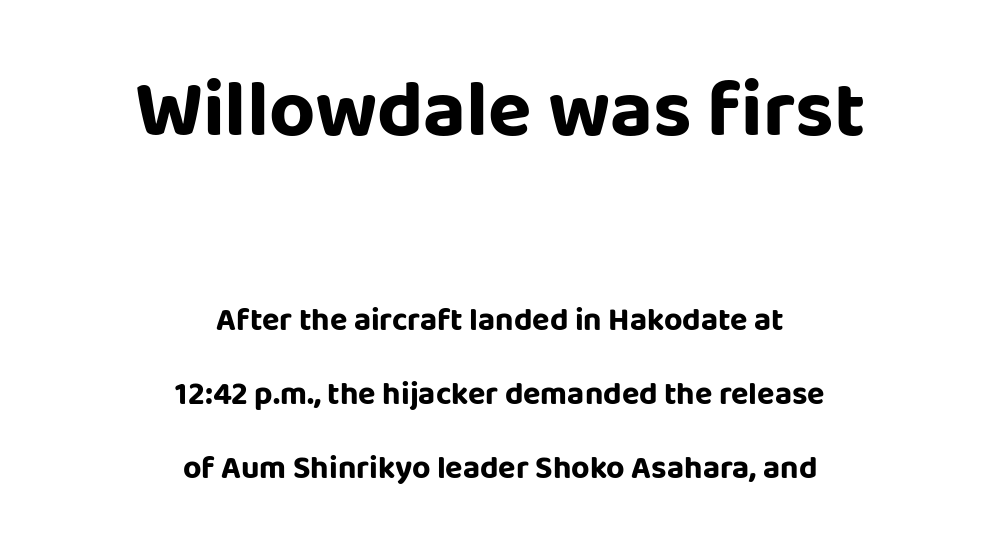
The image shows 80 px bold sans-serif type, upright; set centered, loose line spacing (2.32x), normal letter spacing, not underlined; the first (top) block is 2.5x larger; low stroke contrast and a large x-height.
